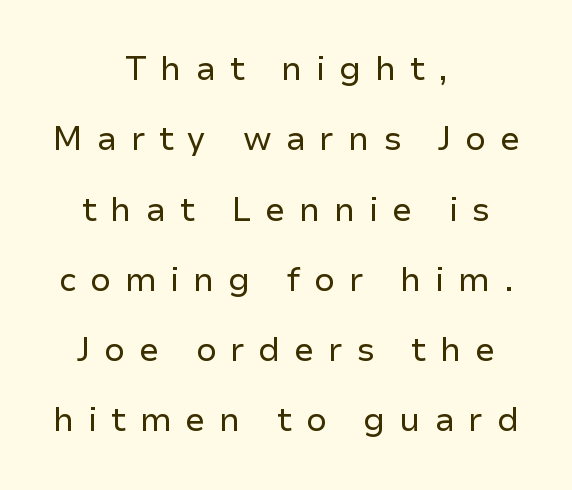
The image shows 33 px regular-weight sans-serif type, upright; set centered, loose line spacing (2.13x), unusually wide letter spacing (+0.41 em), not underlined; low stroke contrast and a medium x-height.
